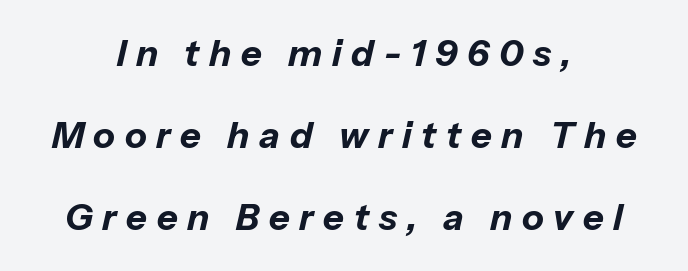
Q: Is the text bold? A: Yes.
Q: Is the text italic (slanted)? A: Yes, it leans right by about 13 degrees.
Q: Is the text underlined? A: No.
Q: How is the paragraph aligned? A: Centered.
Q: Is the spacing between letters normal or unusually wide? A: Unusually wide.
Q: Is the spacing between lines tight, normal or loose? A: Loose.
Q: Width (condensed, normal, or wide)? A: Normal.
Q: Stroke contrast? A: Low.
Q: x-height? A: Medium.
Q: Monospaced? A: No.
